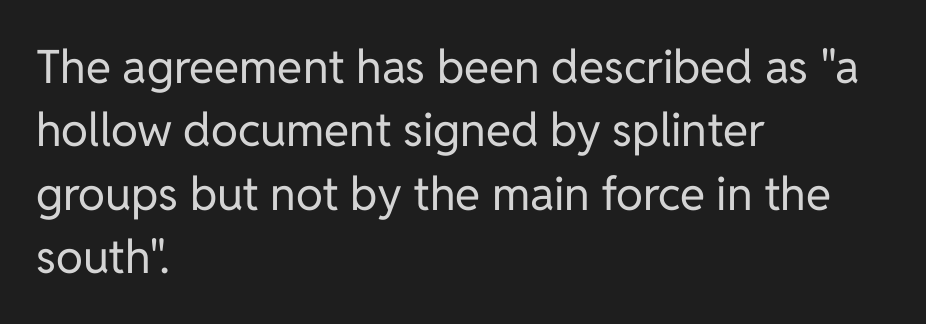
The image shows 46 px regular-weight sans-serif type, upright; set left-aligned, normal line spacing (1.38x), normal letter spacing, not underlined; low stroke contrast and a medium x-height.
